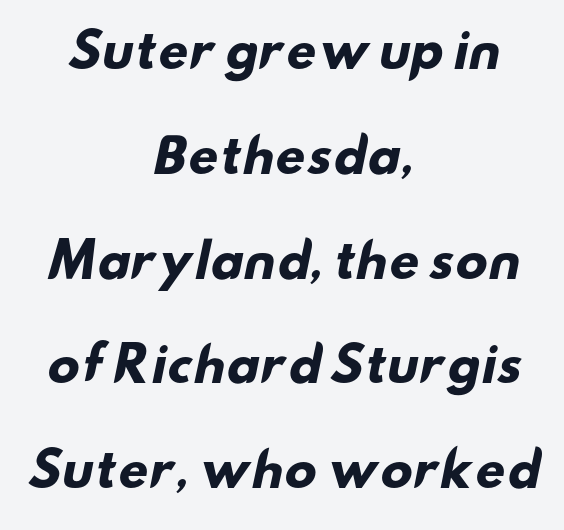
{"serif": "no", "bold": "yes", "weight": "heavy", "width": "wide", "stroke_contrast": "low", "x_height": "small", "monospaced": "no", "underline": "no", "align": "center", "line_spacing": "loose", "line_spacing_ratio": 2.23, "letter_spacing": "normal", "letter_spacing_em": 0.0, "glyph_px": 47}
